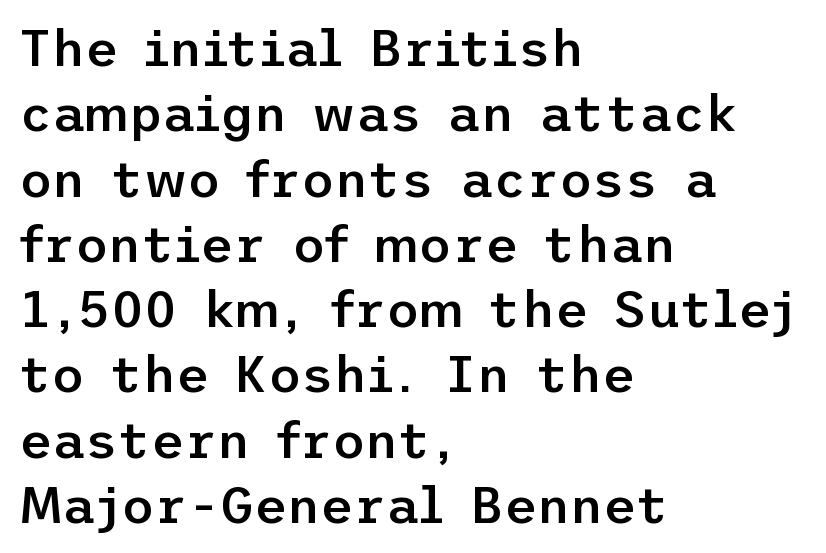
The image shows 51 px semibold sans-serif type, upright; set left-aligned, normal line spacing (1.28x), normal letter spacing, not underlined; low stroke contrast and a medium x-height.
